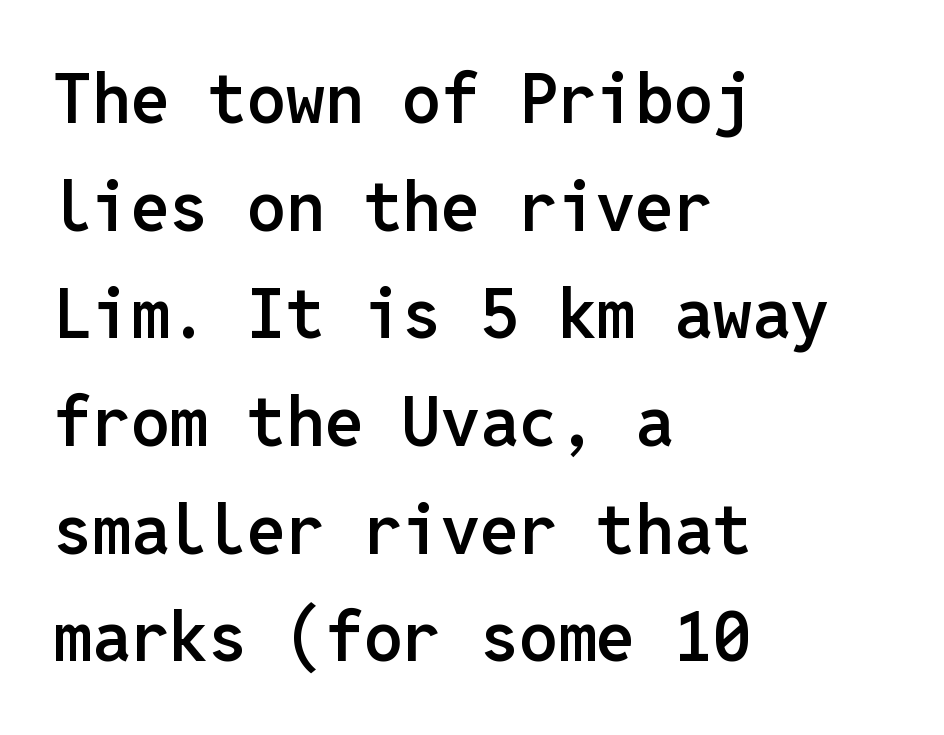
Q: Is the text bold? A: Semi-bold.
Q: Is the text italic (slanted)? A: No, it is upright.
Q: Is the typeface a serif or a sans-serif typeface? A: Sans-serif.
Q: Is the text underlined? A: No.
Q: How is the paragraph aligned? A: Left-aligned.
Q: Is the spacing between letters normal or unusually wide? A: Normal.
Q: Is the spacing between lines tight, normal or loose? A: Normal.
Q: Width (condensed, normal, or wide)? A: Normal.
Q: Stroke contrast? A: Low.
Q: x-height? A: Medium.
Q: Monospaced? A: Yes.
